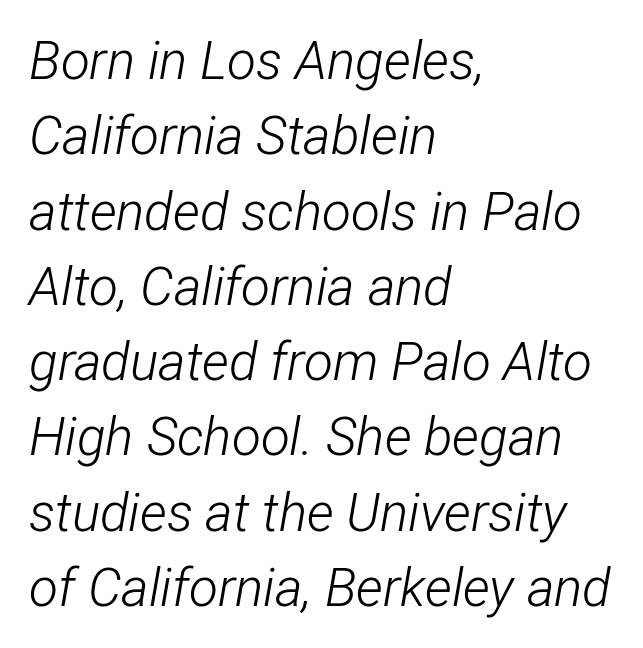
{"italic": "yes", "lean": "right", "slant_degrees": 12, "bold": "no", "weight": "light", "width": "condensed", "stroke_contrast": "low", "x_height": "medium", "monospaced": "no", "underline": "no", "align": "left", "line_spacing": "normal", "line_spacing_ratio": 1.42, "letter_spacing": "normal", "letter_spacing_em": 0.0, "glyph_px": 53}
